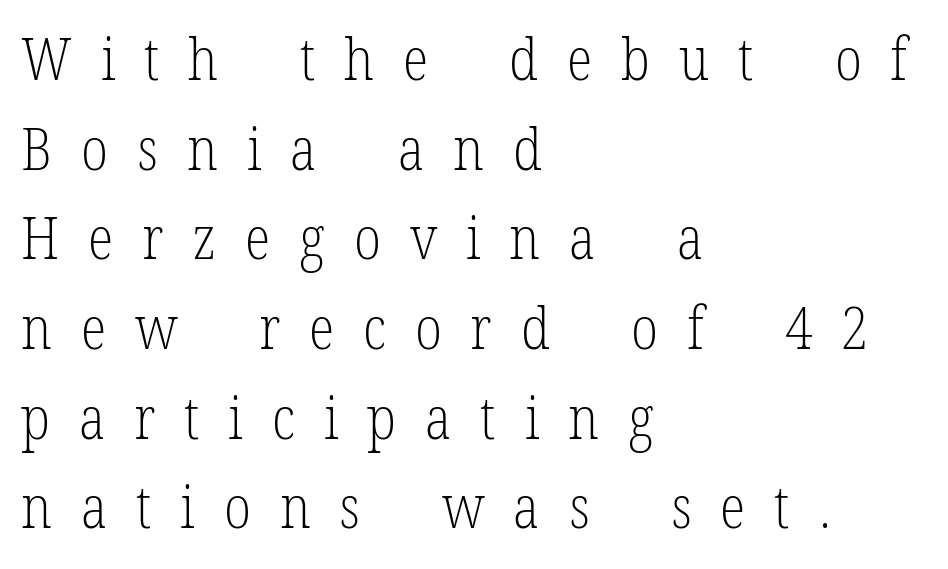
Typeset ragged right — the left edge is the straight one. Observe the serifs anchoring each vertical stroke in this sample. Vertical spacing — default. Only glyphs here, with clear space below each row. Substantial extra tracking has been applied to these lines.
